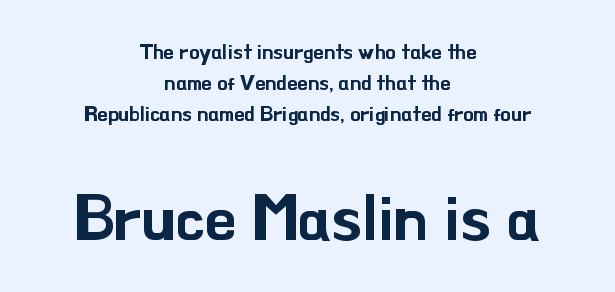
Q: Is the text italic (slanted)? A: No, it is upright.
Q: Is the typeface a serif or a sans-serif typeface? A: Sans-serif.
Q: Is the text underlined? A: No.
Q: How is the paragraph aligned? A: Centered.
Q: Is the spacing between letters normal or unusually wide? A: Normal.
Q: Is the spacing between lines tight, normal or loose? A: Normal.
Q: Which block of text is set in a larger size, the first (top) or the second (bottom)? A: The second (bottom) one.
Q: Width (condensed, normal, or wide)? A: Normal.
Q: Stroke contrast? A: Low.
Q: x-height? A: Small.
Q: Monospaced? A: No.
